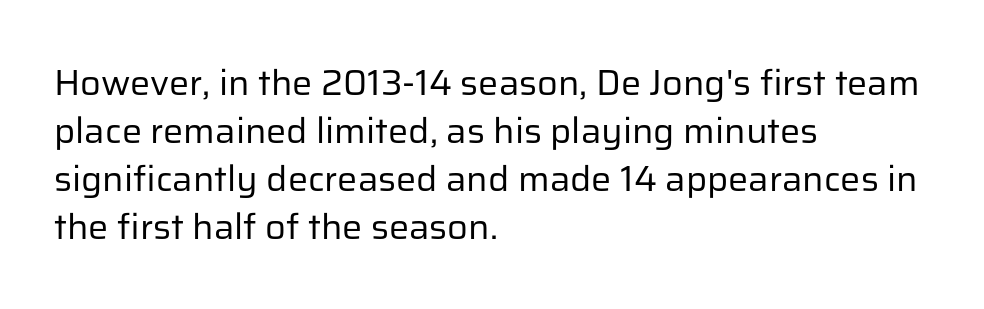
{"serif": "no", "italic": "no", "bold": "no", "weight": "regular", "width": "normal", "stroke_contrast": "low", "x_height": "medium", "monospaced": "no", "underline": "no", "align": "left", "line_spacing": "normal", "line_spacing_ratio": 1.33, "letter_spacing": "normal", "letter_spacing_em": 0.0, "glyph_px": 36}
